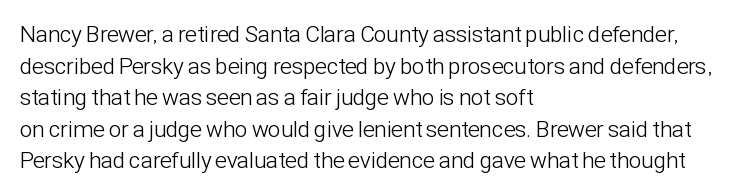
The image shows 23 px text type, upright; set left-aligned, normal line spacing (1.37x), normal letter spacing, not underlined.
